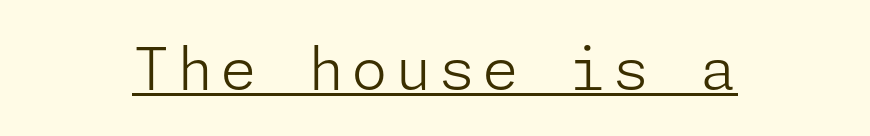
Q: Is the text bold? A: No.
Q: Is the text italic (slanted)? A: No, it is upright.
Q: Is the typeface a serif or a sans-serif typeface? A: Sans-serif.
Q: Is the text underlined? A: Yes.
Q: Width (condensed, normal, or wide)? A: Normal.
Q: Stroke contrast? A: Low.
Q: x-height? A: Medium.
